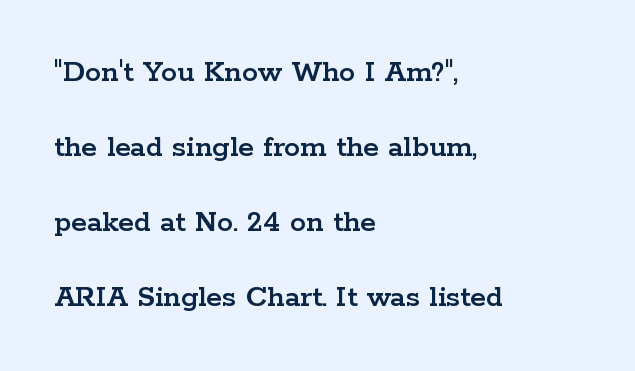
Q: Is the text italic (slanted)? A: No, it is upright.
Q: Is the typeface a serif or a sans-serif typeface? A: Serif.
Q: Is the text underlined? A: No.
Q: How is the paragraph aligned? A: Left-aligned.
Q: Is the spacing between letters normal or unusually wide? A: Normal.
Q: Is the spacing between lines tight, normal or loose? A: Loose.
Q: Width (condensed, normal, or wide)? A: Wide.
Q: Stroke contrast? A: Low.
Q: x-height? A: Medium.
Q: Monospaced? A: No.
